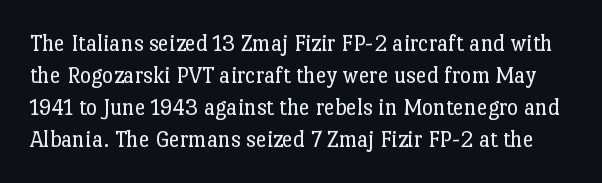
The image shows 24 px text type, upright; set normal line spacing (1.33x), normal letter spacing, not underlined.
